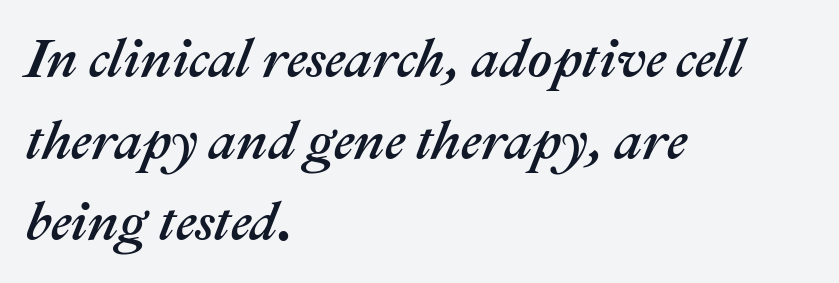
The image shows 54 px text type, italic (leaning right); set left-aligned, normal line spacing (1.51x), normal letter spacing, not underlined; medium stroke contrast and a medium x-height.
